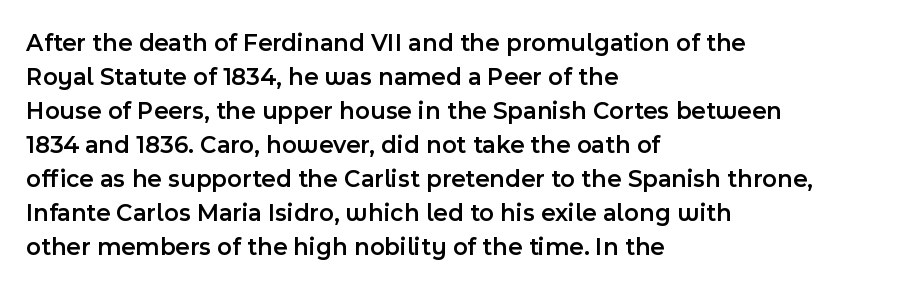
The image shows 25 px text type, upright; set left-aligned, normal line spacing (1.36x), normal letter spacing, not underlined.
